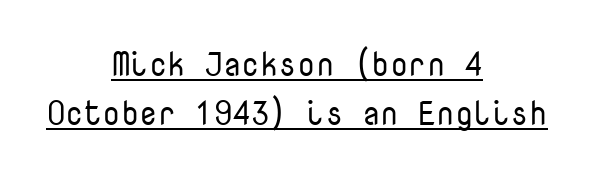
The image shows 33 px regular-weight sans-serif type, upright, monospaced; set centered, normal line spacing (1.47x), normal letter spacing, underlined; low stroke contrast and a medium x-height.
